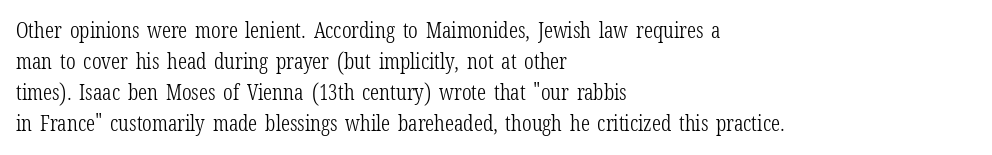
Q: Is the text bold? A: No.
Q: Is the text italic (slanted)? A: No, it is upright.
Q: Is the text underlined? A: No.
Q: How is the paragraph aligned? A: Left-aligned.
Q: Is the spacing between letters normal or unusually wide? A: Normal.
Q: Is the spacing between lines tight, normal or loose? A: Normal.
